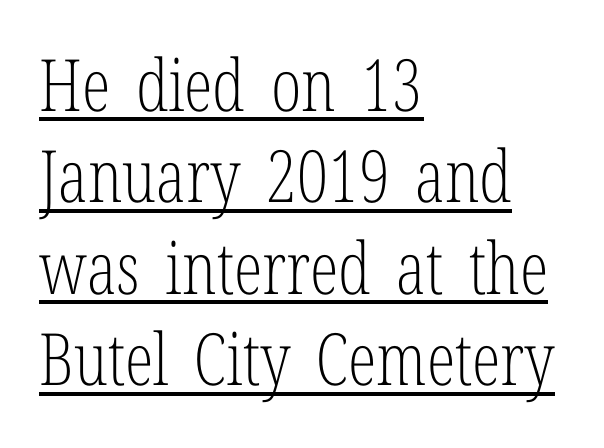
Q: Is the text bold? A: No.
Q: Is the text italic (slanted)? A: No, it is upright.
Q: Is the typeface a serif or a sans-serif typeface? A: Serif.
Q: Is the text underlined? A: Yes.
Q: How is the paragraph aligned? A: Left-aligned.
Q: Is the spacing between letters normal or unusually wide? A: Normal.
Q: Is the spacing between lines tight, normal or loose? A: Normal.
Q: Width (condensed, normal, or wide)? A: Condensed.
Q: Stroke contrast? A: Low.
Q: x-height? A: Medium.
Q: Monospaced? A: No.
